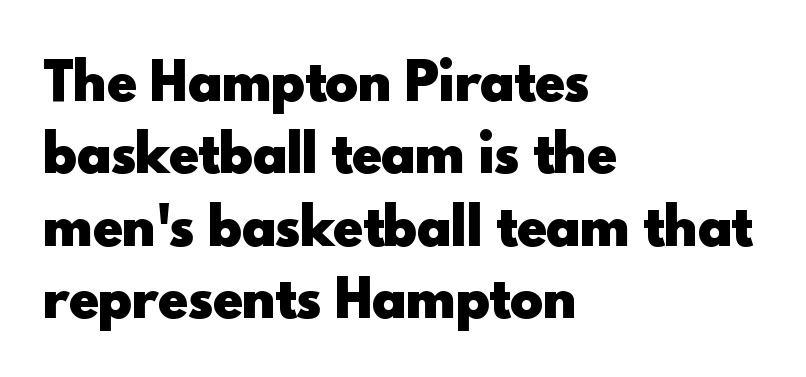
Q: Is the text bold? A: Yes.
Q: Is the text italic (slanted)? A: No, it is upright.
Q: Is the typeface a serif or a sans-serif typeface? A: Sans-serif.
Q: Is the text underlined? A: No.
Q: How is the paragraph aligned? A: Left-aligned.
Q: Is the spacing between letters normal or unusually wide? A: Normal.
Q: Is the spacing between lines tight, normal or loose? A: Normal.
Q: Width (condensed, normal, or wide)? A: Normal.
Q: x-height? A: Small.
Q: Monospaced? A: No.
